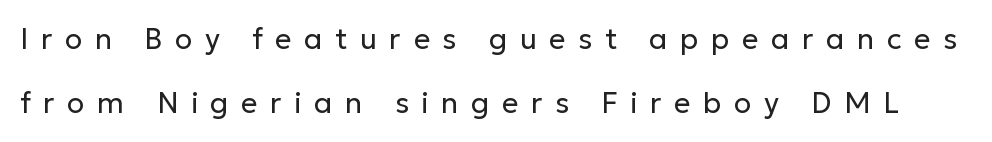
These lines are rendered in a variable-pitch font. Vertical stems look standard width or narrower in stroke. A typesetter would call this leading open, well beyond the default. The letters are spread apart with noticeably loose tracking. Examine the stroke ends and you'll find no serifs. Every stem runs plumb, perpendicular to the baseline.
